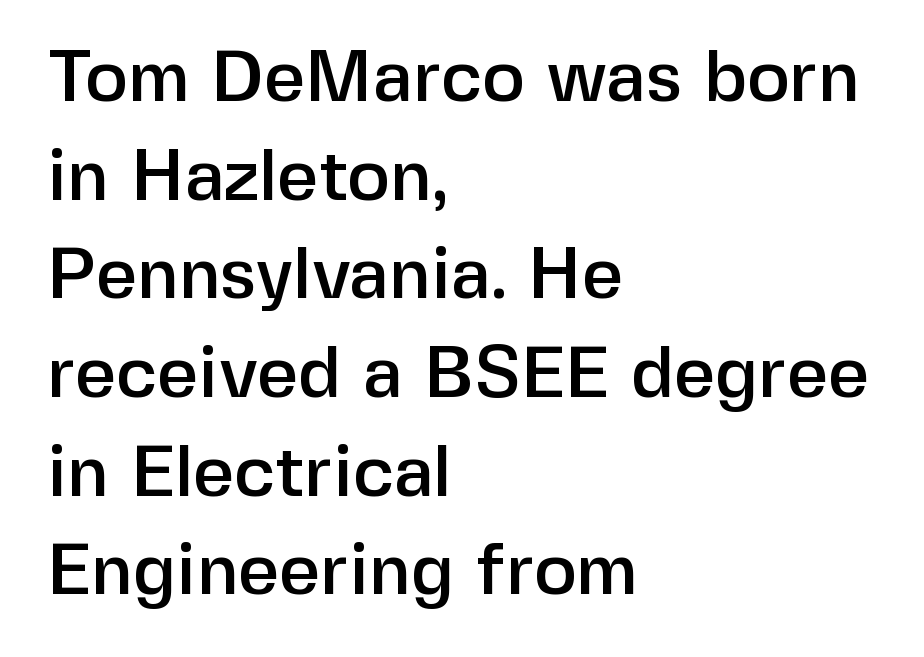
There is no visible air inserted between adjacent glyphs. Check the space under the baseline: it is left empty. Character widths vary here, with narrow letters taking less room than wide ones. Each line starts at the same left margin while the right side varies. Regarding leading, the lines here are spaced in the standard way. A typesetter would mark this as roman, not italic.
